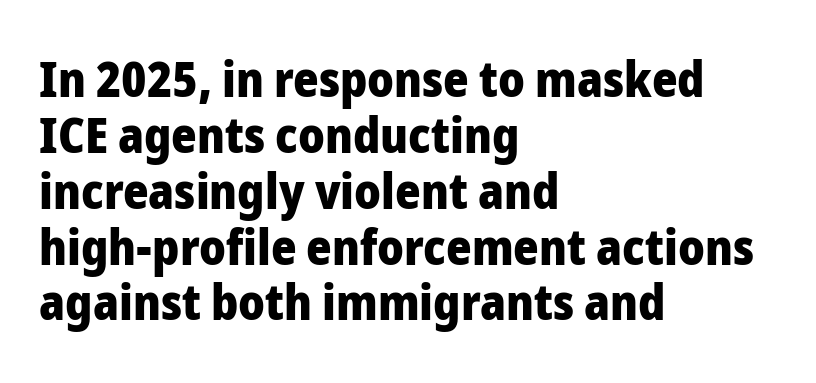
Underlining? Definitely not there. The designer dialed line spacing down below the default. Varying glyph widths throughout — classic text-font behaviour. If you drew a line through each stem, it would be perfectly vertical.
